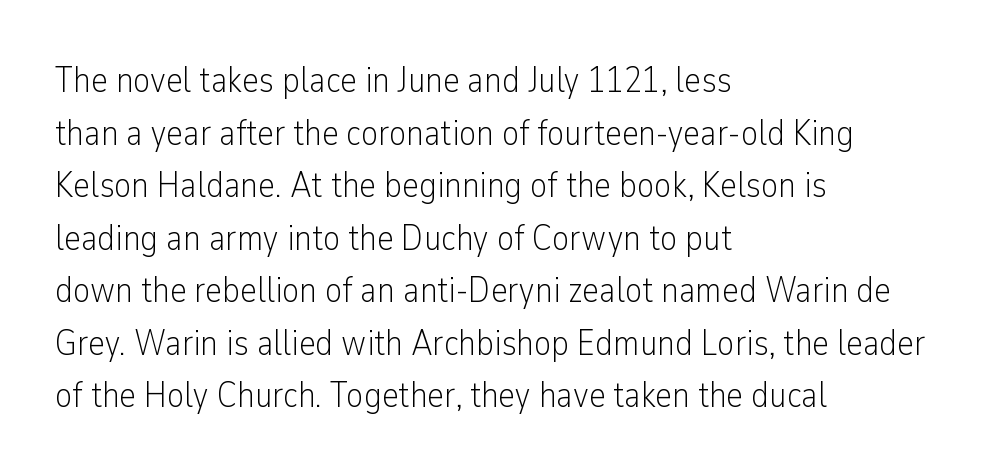
{"serif": "no", "italic": "no", "bold": "no", "weight": "light", "width": "condensed", "stroke_contrast": "low", "x_height": "medium", "monospaced": "no", "underline": "no", "align": "left", "line_spacing": "normal", "line_spacing_ratio": 1.46, "letter_spacing": "normal", "letter_spacing_em": 0.0, "glyph_px": 36}
